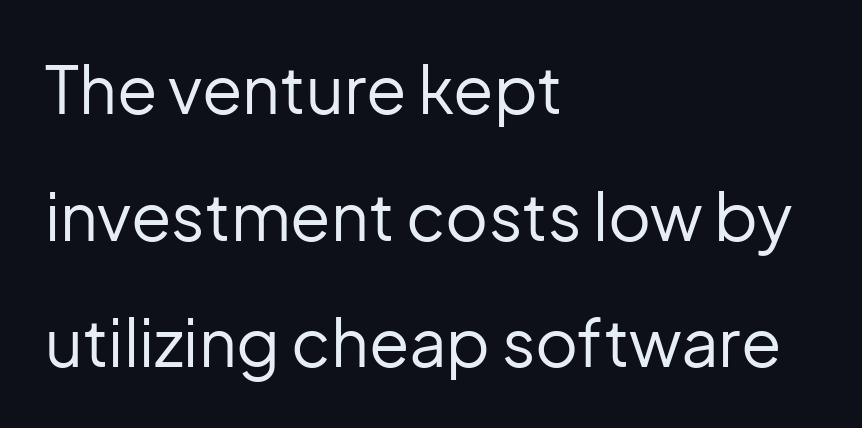
Q: Is the text bold? A: No.
Q: Is the text italic (slanted)? A: No, it is upright.
Q: Is the typeface a serif or a sans-serif typeface? A: Sans-serif.
Q: Is the text underlined? A: No.
Q: How is the paragraph aligned? A: Left-aligned.
Q: Is the spacing between letters normal or unusually wide? A: Normal.
Q: Is the spacing between lines tight, normal or loose? A: Loose.
Q: Width (condensed, normal, or wide)? A: Normal.
Q: Stroke contrast? A: Low.
Q: x-height? A: Medium.
Q: Monospaced? A: No.
